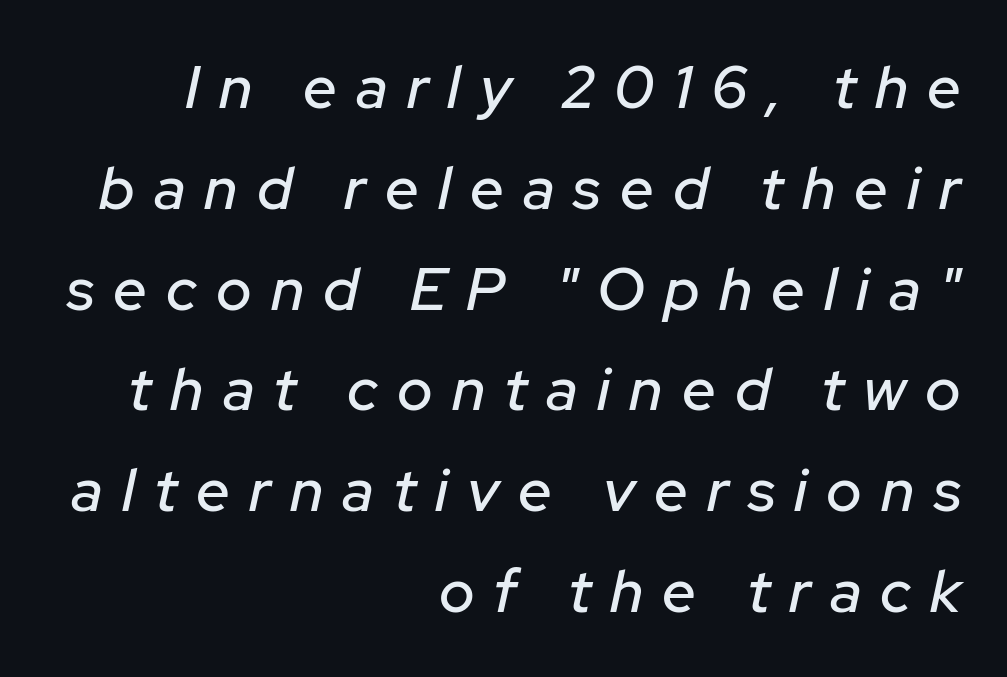
{"italic": "yes", "lean": "right", "slant_degrees": 12, "width": "normal", "stroke_contrast": "low", "x_height": "medium", "monospaced": "no", "underline": "no", "align": "right", "line_spacing": "normal", "line_spacing_ratio": 1.68, "letter_spacing": "wide", "letter_spacing_em": 0.32, "glyph_px": 60}
